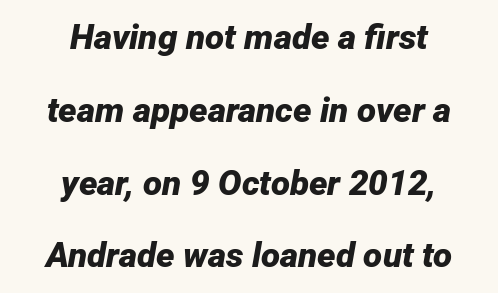
{"italic": "yes", "lean": "right", "slant_degrees": 12, "bold": "yes", "weight": "bold", "width": "normal", "stroke_contrast": "low", "x_height": "medium", "monospaced": "no", "underline": "no", "align": "center", "line_spacing": "loose", "line_spacing_ratio": 2.08, "letter_spacing": "normal", "letter_spacing_em": 0.0, "glyph_px": 35}
